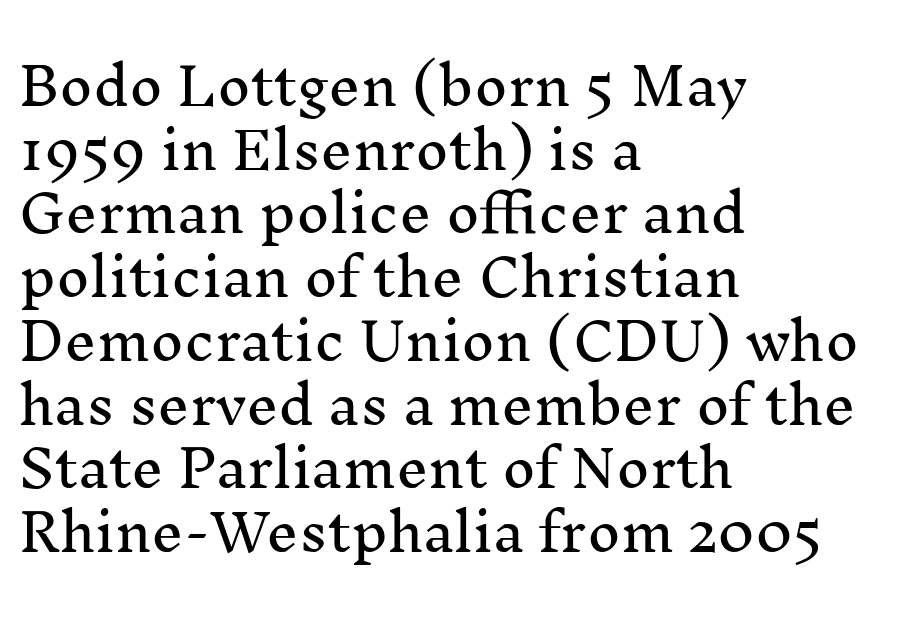
{"serif": "yes", "italic": "no", "width": "normal", "stroke_contrast": "medium", "x_height": "medium", "monospaced": "no", "underline": "no", "align": "left", "line_spacing": "normal", "line_spacing_ratio": 1.25, "letter_spacing": "normal", "letter_spacing_em": 0.0, "glyph_px": 51}
